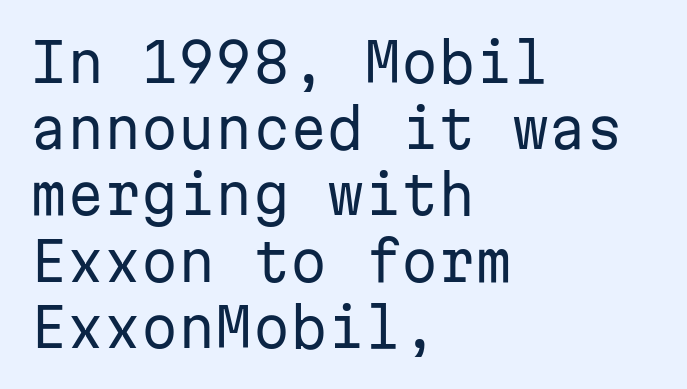
The image shows 53 px regular-weight sans-serif type, upright, monospaced; set left-aligned, normal line spacing (1.25x), normal letter spacing, not underlined; low stroke contrast and a medium x-height.
